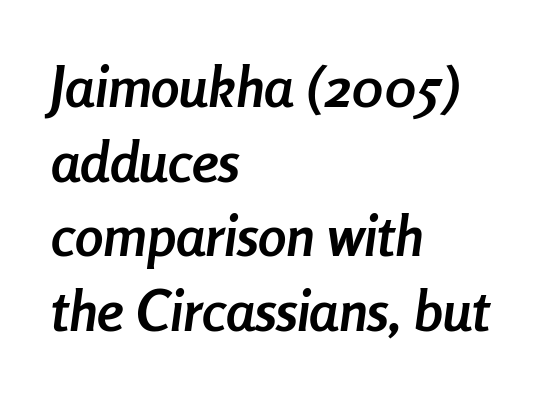
Q: Is the text bold? A: Yes.
Q: Is the text italic (slanted)? A: Yes, it leans right by about 8 degrees.
Q: Is the text underlined? A: No.
Q: How is the paragraph aligned? A: Left-aligned.
Q: Is the spacing between letters normal or unusually wide? A: Normal.
Q: Is the spacing between lines tight, normal or loose? A: Normal.
Q: Width (condensed, normal, or wide)? A: Condensed.
Q: Stroke contrast? A: Low.
Q: x-height? A: Medium.
Q: Monospaced? A: No.
